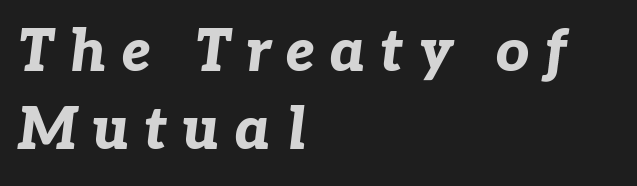
{"italic": "yes", "lean": "right", "slant_degrees": 7, "bold": "yes", "weight": "bold", "width": "normal", "stroke_contrast": "low", "x_height": "medium", "monospaced": "no", "underline": "no", "align": "left", "line_spacing": "normal", "line_spacing_ratio": 1.35, "letter_spacing": "wide", "letter_spacing_em": 0.26, "glyph_px": 58}
